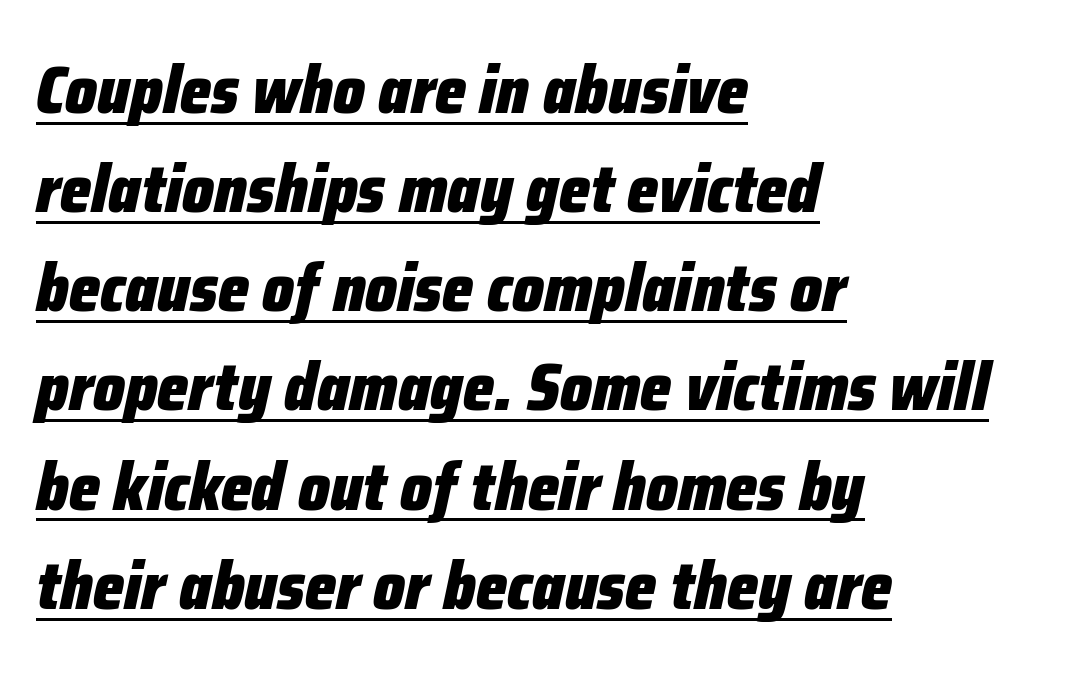
Q: Is the text bold? A: Yes.
Q: Is the text italic (slanted)? A: Yes, it leans right by about 12 degrees.
Q: Is the text underlined? A: Yes.
Q: How is the paragraph aligned? A: Left-aligned.
Q: Is the spacing between letters normal or unusually wide? A: Normal.
Q: Is the spacing between lines tight, normal or loose? A: Normal.
Q: Width (condensed, normal, or wide)? A: Condensed.
Q: Stroke contrast? A: Low.
Q: x-height? A: Medium.
Q: Monospaced? A: No.
